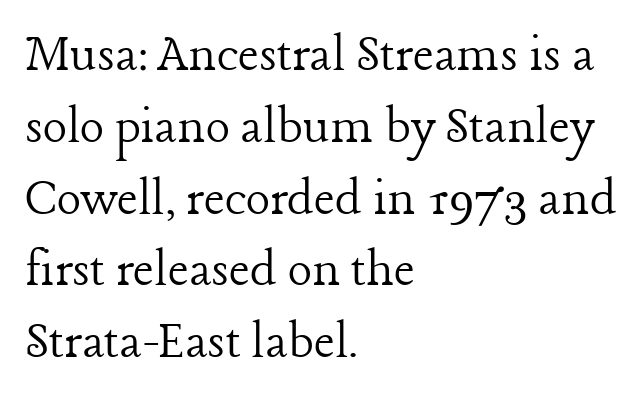
Is this a fixed-width face? No — the glyphs have proportional, varying widths. A typesetter would call this zero additional tracking. Bare-footed words on every line. The type family on display is of the serif kind. Short and long lines alike share a common starting point at left. Nothing heavy about these letters — not bold at all.
